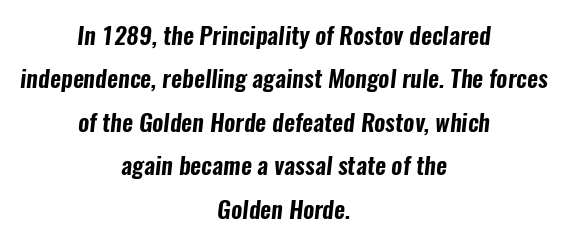
Q: Is the text underlined? A: No.
Q: How is the paragraph aligned? A: Centered.
Q: Is the spacing between letters normal or unusually wide? A: Normal.
